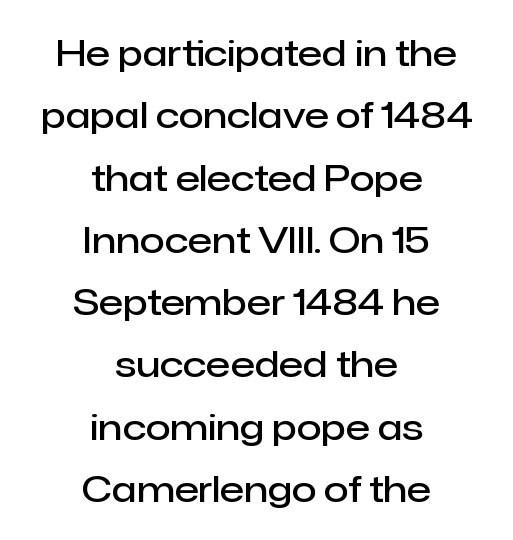
The image shows 36 px semibold sans-serif type, upright; set centered, line spacing 1.73x, normal letter spacing, not underlined; low stroke contrast and a medium x-height.
